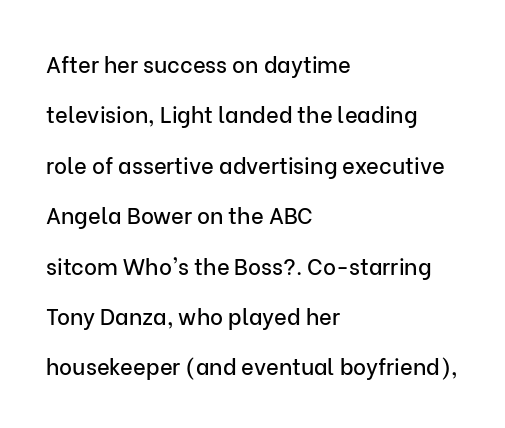
Q: Is the text italic (slanted)? A: No, it is upright.
Q: Is the text underlined? A: No.
Q: How is the paragraph aligned? A: Left-aligned.
Q: Is the spacing between letters normal or unusually wide? A: Normal.
Q: Is the spacing between lines tight, normal or loose? A: Loose.
